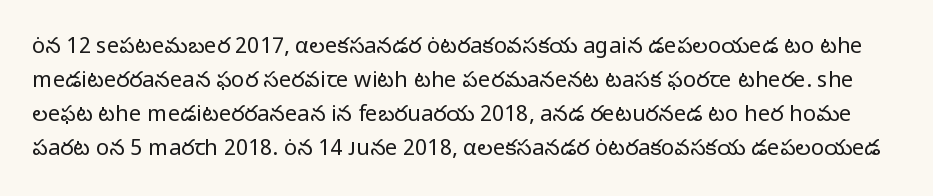
Q: Is the text bold? A: No.
Q: Is the text italic (slanted)? A: No, it is upright.
Q: Is the text underlined? A: No.
Q: Is the spacing between letters normal or unusually wide? A: Normal.
Q: Is the spacing between lines tight, normal or loose? A: Normal.
